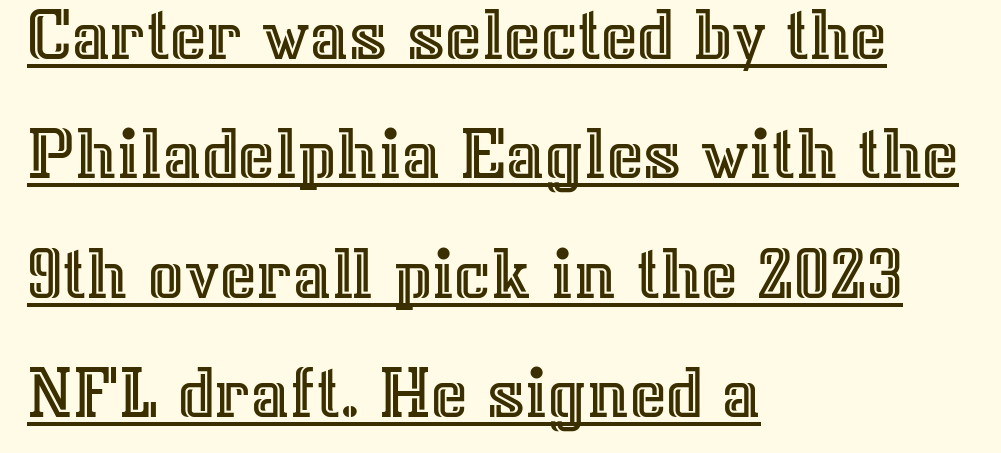
Q: Is the text italic (slanted)? A: No, it is upright.
Q: Is the text underlined? A: Yes.
Q: How is the paragraph aligned? A: Left-aligned.
Q: Is the spacing between letters normal or unusually wide? A: Normal.
Q: Is the spacing between lines tight, normal or loose? A: Normal.
Q: Width (condensed, normal, or wide)? A: Normal.
Q: x-height? A: Medium.
Q: Monospaced? A: No.
